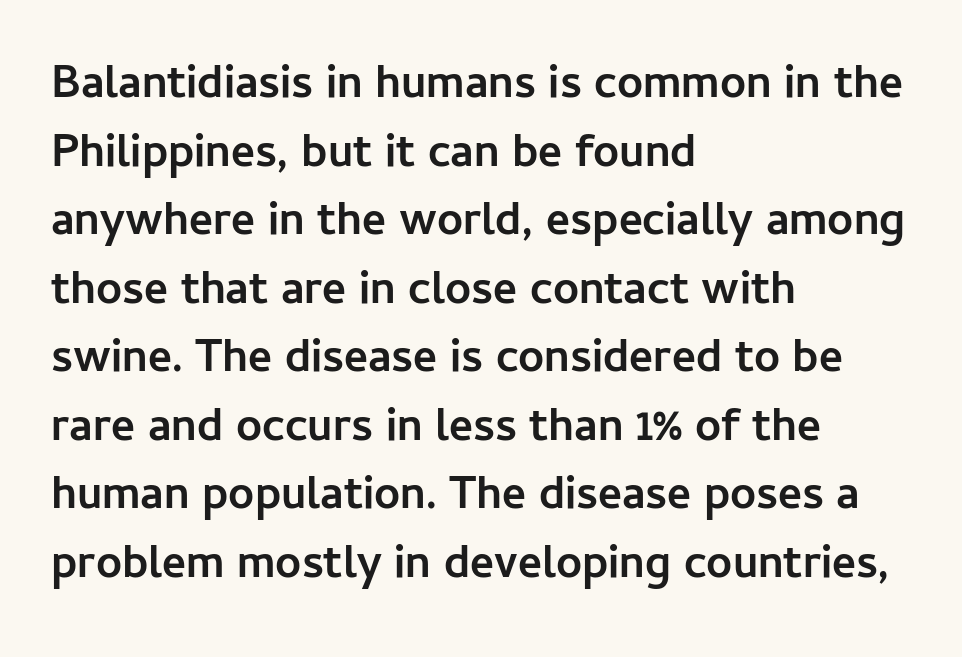
{"serif": "no", "italic": "no", "bold": "yes", "weight": "semibold", "width": "normal", "stroke_contrast": "low", "x_height": "medium", "monospaced": "no", "underline": "no", "align": "left", "line_spacing": "normal", "line_spacing_ratio": 1.49, "letter_spacing": "normal", "letter_spacing_em": 0.0, "glyph_px": 46}
